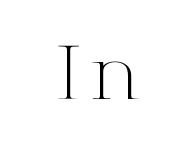
Note the varied advance widths — an 'i' is clearly narrower than an 'm'. Typographically, this falls in the serif category. Tall strokes in this sample are plumb rather than angled. Rule under the text: the space is simply empty. No letter is thick-stroked: the sample isn't bold.
